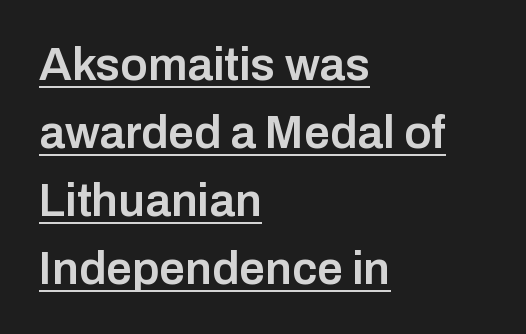
The image shows 46 px semibold sans-serif type, upright; set left-aligned, normal line spacing (1.48x), normal letter spacing, underlined; low stroke contrast and a medium x-height.
